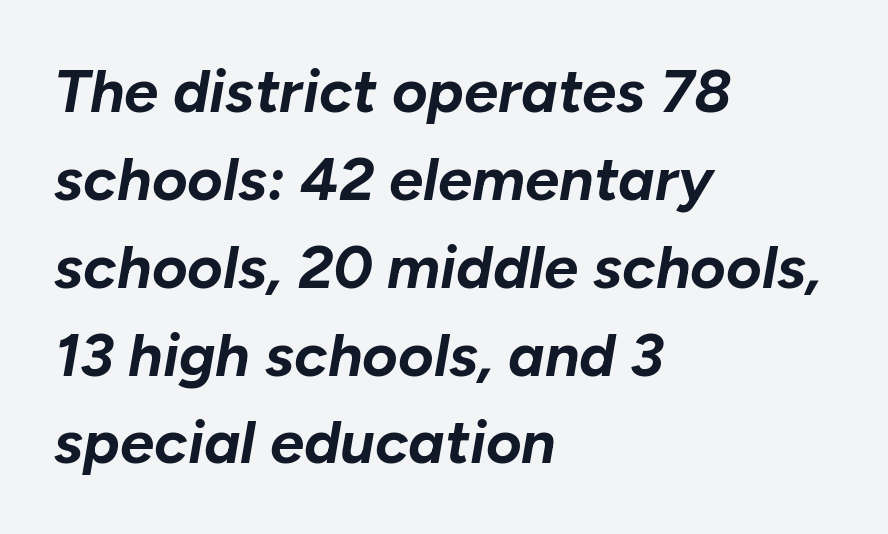
The image shows 61 px bold type, italic (leaning right); set left-aligned, normal line spacing (1.44x), normal letter spacing, not underlined; low stroke contrast and a medium x-height.
